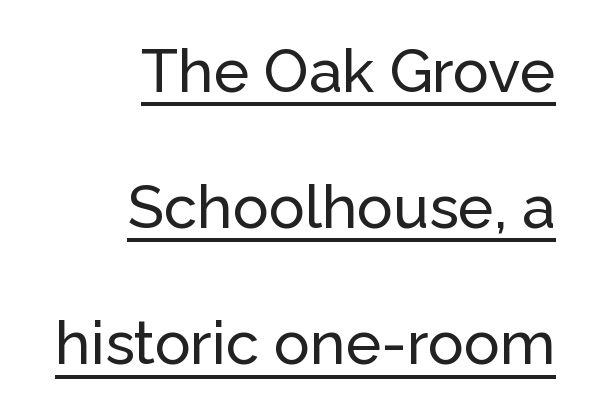
The image shows 60 px sans-serif type, upright; set right-aligned, loose line spacing (2.27x), normal letter spacing, underlined; low stroke contrast and a medium x-height.
